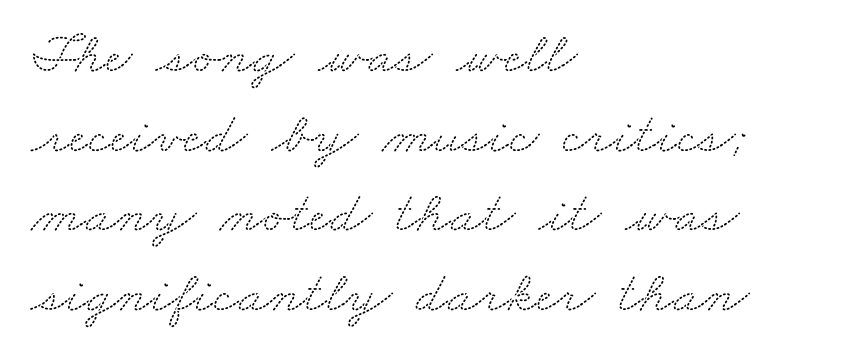
{"serif": "yes", "width": "wide", "stroke_contrast": "medium", "x_height": "small", "monospaced": "no", "underline": "no", "align": "left", "line_spacing": "normal", "line_spacing_ratio": 1.35, "letter_spacing": "normal", "letter_spacing_em": 0.0, "glyph_px": 59}
